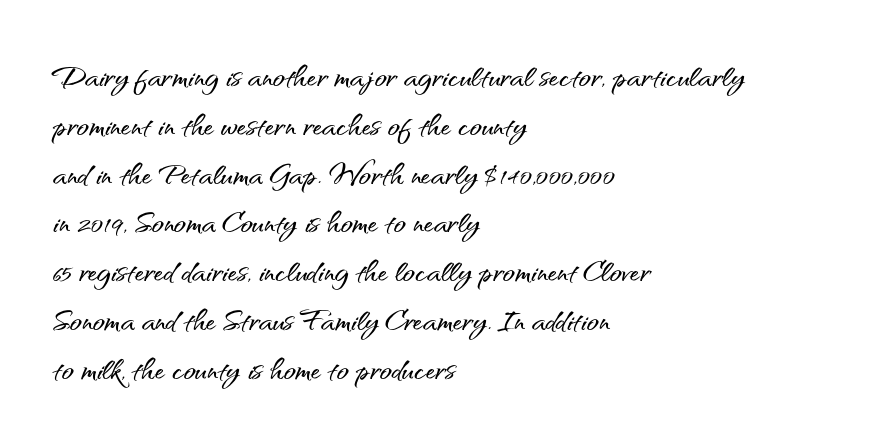
Examine the stroke ends and you'll find no serifs. Check under the words: just untouched page. The rag falls on the right side of this text block. What stands out about the letter spacing? Nothing — it is the standard amount. The passage shown is typed in a proportional face where columns would drift.
